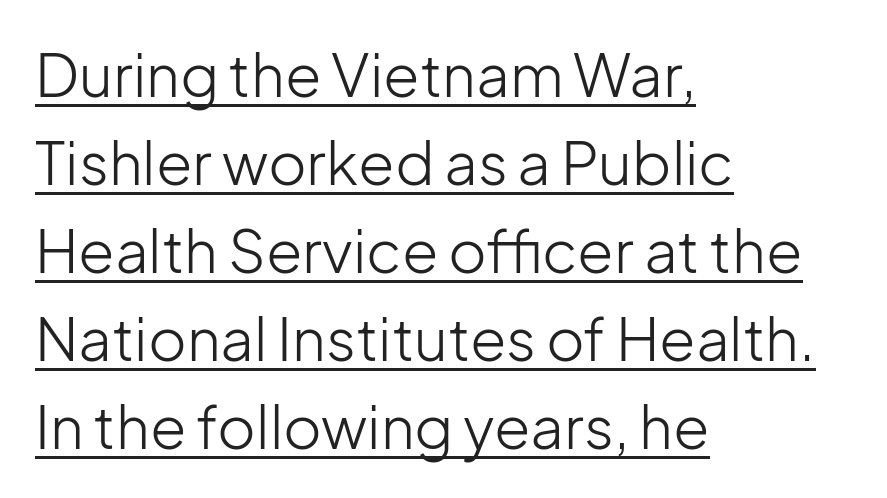
{"serif": "no", "italic": "no", "bold": "no", "weight": "light", "width": "normal", "stroke_contrast": "low", "x_height": "medium", "monospaced": "no", "underline": "yes", "align": "left", "line_spacing": "normal", "line_spacing_ratio": 1.49, "letter_spacing": "normal", "letter_spacing_em": 0.0, "glyph_px": 59}
